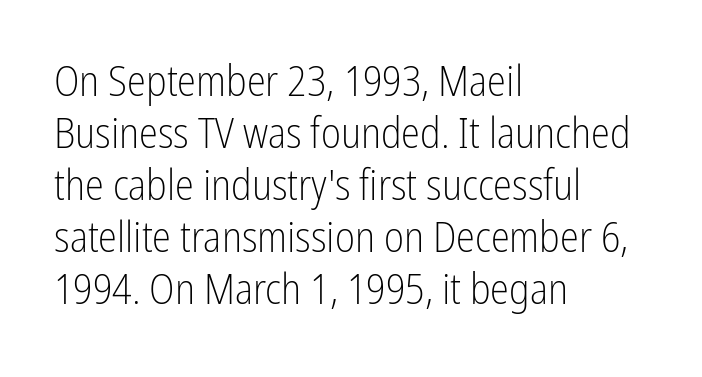
{"serif": "no", "italic": "no", "bold": "no", "weight": "light", "width": "condensed", "stroke_contrast": "low", "x_height": "medium", "monospaced": "no", "underline": "no", "align": "left", "line_spacing_ratio": 1.21, "letter_spacing": "normal", "letter_spacing_em": 0.0, "glyph_px": 43}
